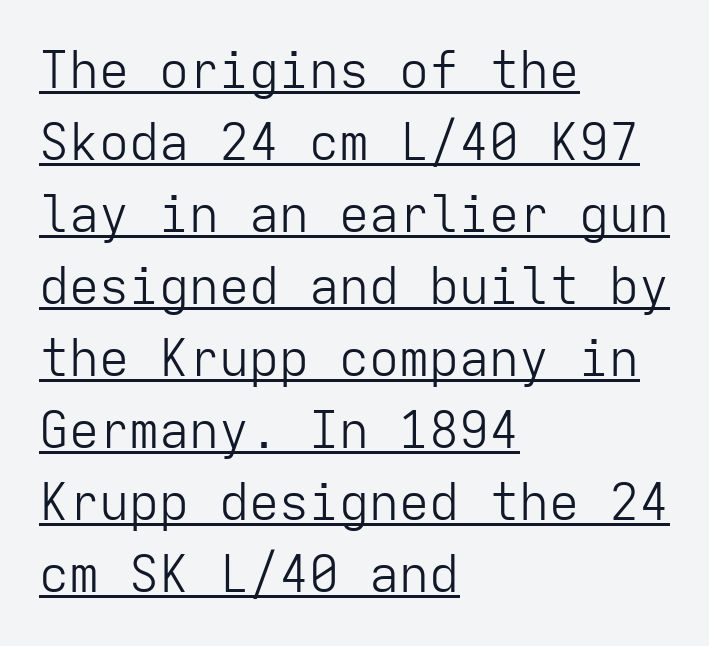
Do the characters align in a grid? Yes, the font is monospaced. Look at the bottom of the vertical strokes: they stop flat, with no serifs. Is the block centered? No — it sits flush against the left margin. Successive baselines arrive at the customary interval. The lettering stays uniformly vertical, giving the passage a roman look. The type is set solid horizontally, with unmodified tracking.
